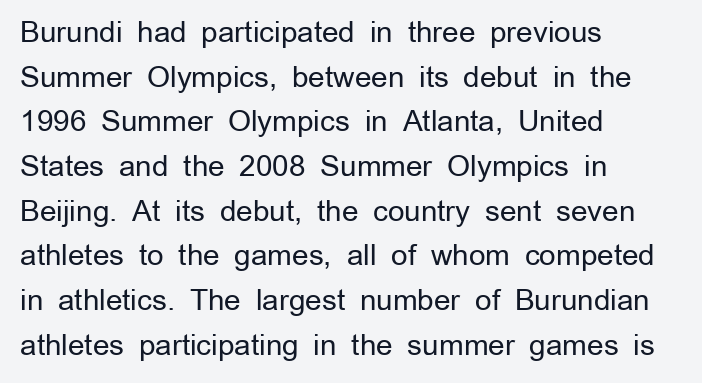
{"serif": "no", "italic": "no", "bold": "no", "weight": "regular", "width": "normal", "stroke_contrast": "low", "x_height": "medium", "monospaced": "no", "underline": "no", "align": "left", "line_spacing": "normal", "line_spacing_ratio": 1.54, "letter_spacing": "normal", "letter_spacing_em": 0.0, "glyph_px": 29}
